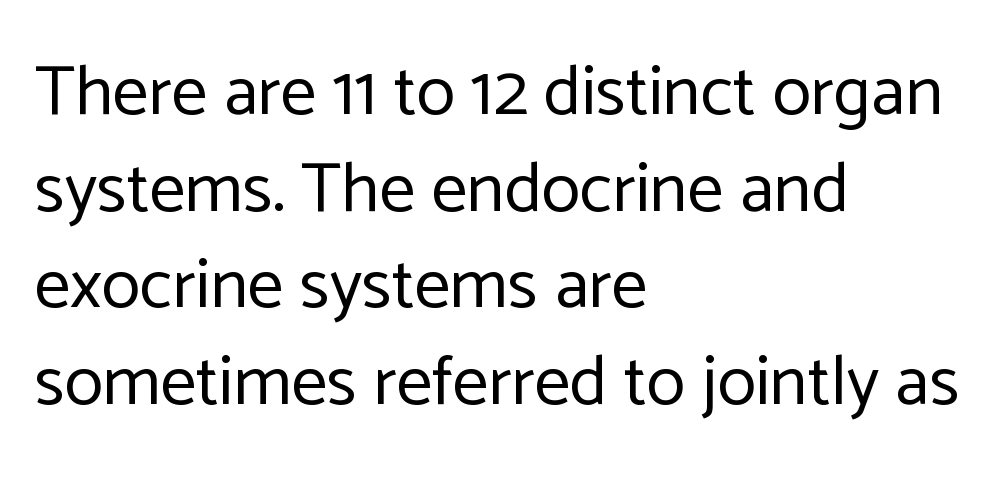
The image shows 71 px regular-weight sans-serif type, upright; set left-aligned, normal line spacing (1.36x), normal letter spacing, not underlined; low stroke contrast and a medium x-height.
